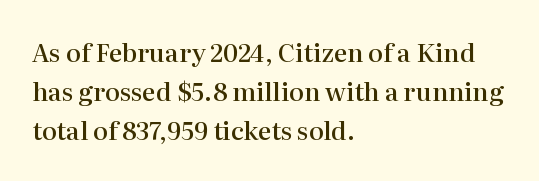
Q: Is the text bold? A: Semi-bold.
Q: Is the text italic (slanted)? A: No, it is upright.
Q: Is the text underlined? A: No.
Q: How is the paragraph aligned? A: Left-aligned.
Q: Is the spacing between letters normal or unusually wide? A: Normal.
Q: Is the spacing between lines tight, normal or loose? A: Normal.
